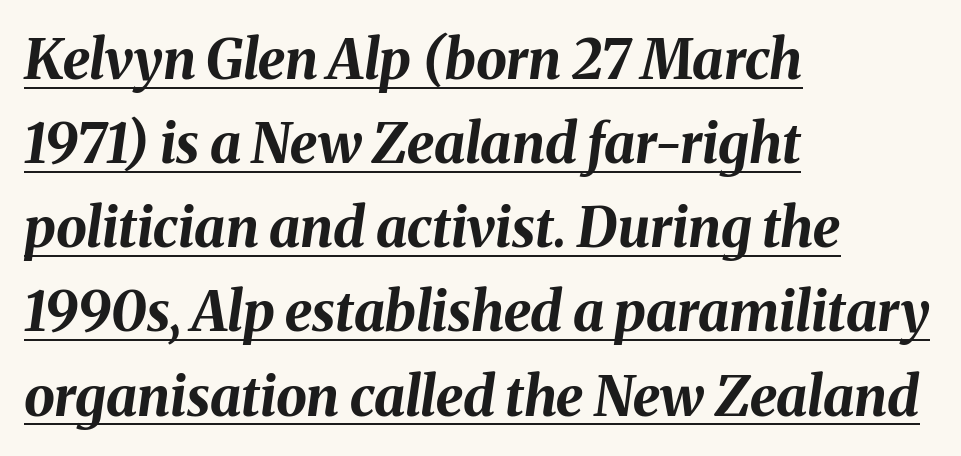
The image shows 55 px bold type, italic (leaning right); set left-aligned, normal line spacing (1.53x), normal letter spacing, underlined; medium stroke contrast and a medium x-height.
